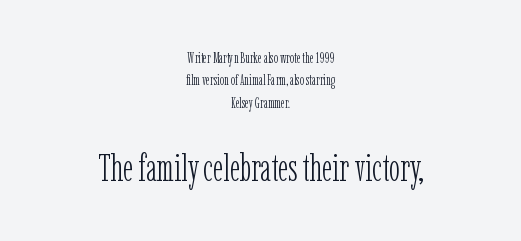
The image shows 37 px light, condensed serif type, upright; set centered, normal line spacing (1.59x), normal letter spacing, not underlined; the second (bottom) block is 2.64x larger; low stroke contrast and a medium x-height.
